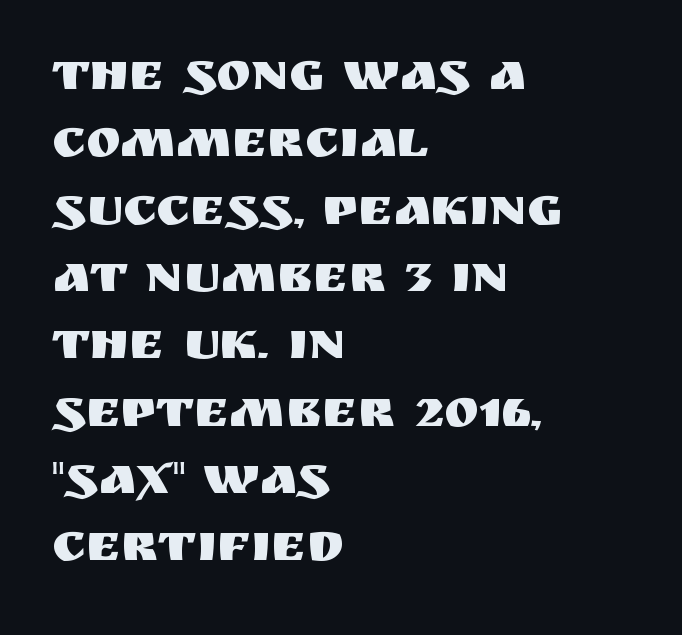
Type without underlining. Stroke terminals: plain, sans-serif. You could not count columns in this text — the font is proportionally spaced. Upright lettering throughout. The rag falls on the right side of this text block.
